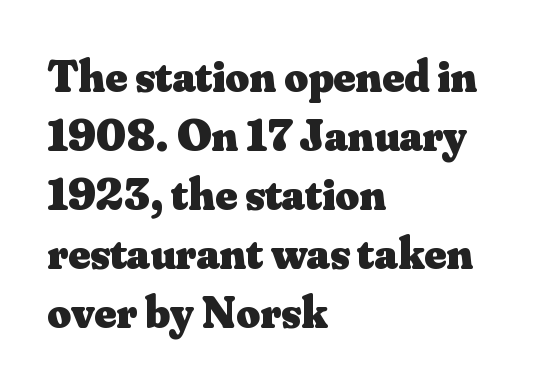
The passage shown is typed in a proportional face where columns would drift. Ordinary non-slanted type is in use. Baseline-to-baseline distance is the conventional proportion of letter height. On the weight axis this lands at bold, roughly 700.
